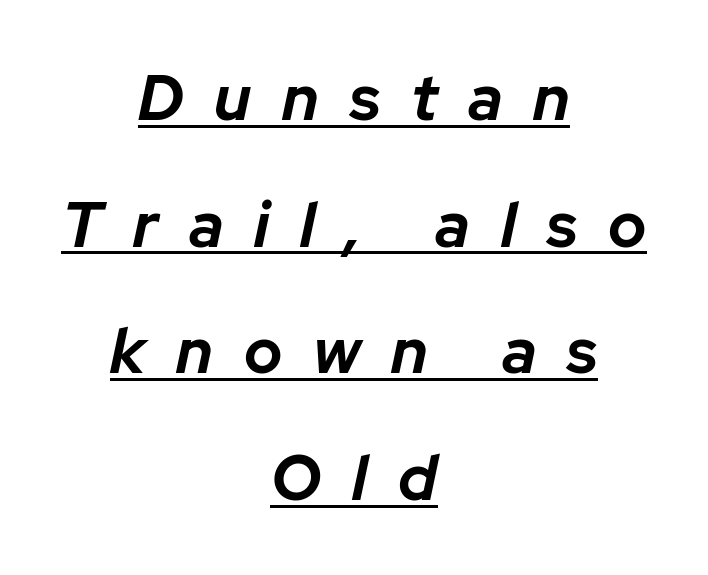
Q: Is the text bold? A: Yes.
Q: Is the text italic (slanted)? A: Yes, it leans right by about 12 degrees.
Q: Is the text underlined? A: Yes.
Q: How is the paragraph aligned? A: Centered.
Q: Is the spacing between letters normal or unusually wide? A: Unusually wide.
Q: Is the spacing between lines tight, normal or loose? A: Loose.
Q: Width (condensed, normal, or wide)? A: Normal.
Q: Stroke contrast? A: Low.
Q: x-height? A: Medium.
Q: Monospaced? A: No.
